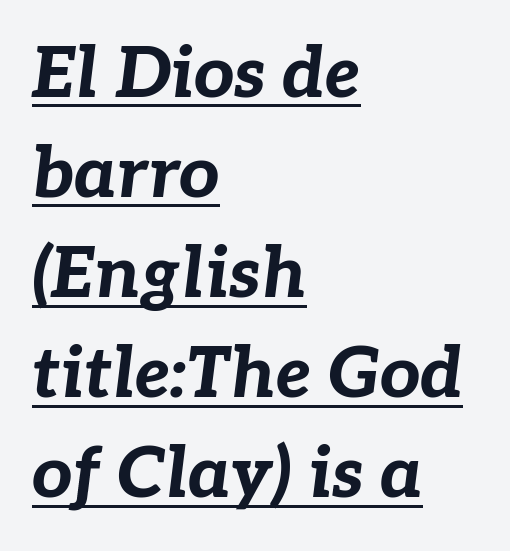
Proportional: the letters do not fall into vertical columns. The lines are quadded left. Interline gaps are of average width in this sample. How heavy is the stroke? Heavy — this is a bold. A continuous stroke trails under the words, as in a hyperlink. This is oblique type, the kind used for emphasis or titles.
